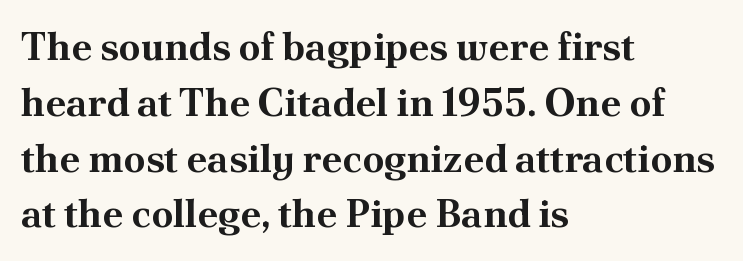
The image shows 39 px bold serif type, upright; set left-aligned, normal line spacing (1.43x), normal letter spacing, not underlined; medium stroke contrast and a small x-height.
